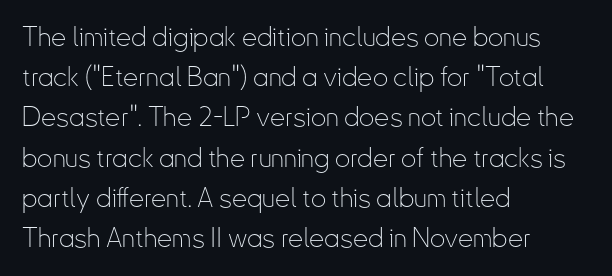
Q: Is the text bold? A: No.
Q: Is the text italic (slanted)? A: No, it is upright.
Q: Is the text underlined? A: No.
Q: How is the paragraph aligned? A: Left-aligned.
Q: Is the spacing between letters normal or unusually wide? A: Normal.
Q: Is the spacing between lines tight, normal or loose? A: Normal.
